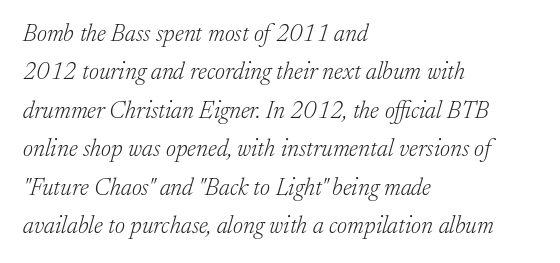
The designer left line spacing at the default. Slanted lettering throughout. A bare baseline throughout the passage. Is the type heavy? It reads as light-to-regular instead.
